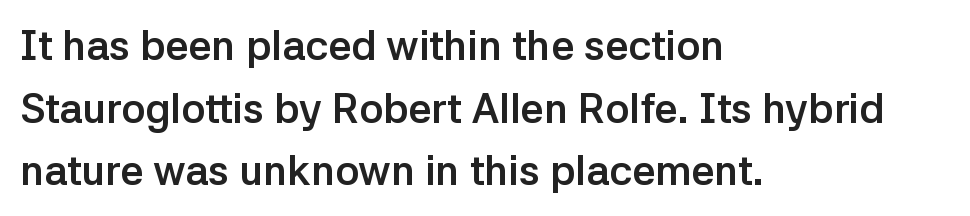
The image shows 41 px semibold sans-serif type, upright; set left-aligned, normal line spacing (1.53x), normal letter spacing, not underlined; low stroke contrast and a medium x-height.
